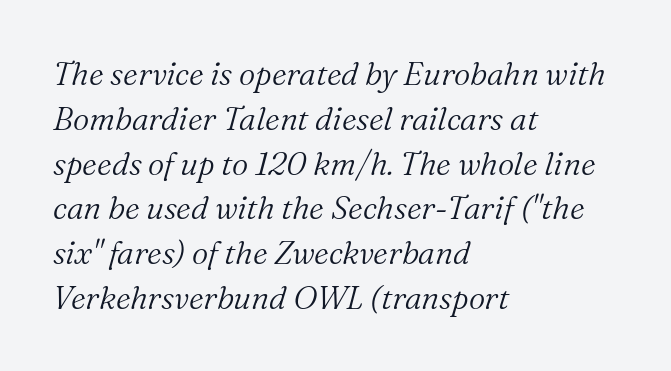
{"serif": "yes", "italic": "yes", "lean": "right", "slant_degrees": 16, "bold": "no", "weight": "light", "width": "normal", "stroke_contrast": "medium", "x_height": "medium", "monospaced": "no", "underline": "no", "align": "left", "line_spacing": "normal", "line_spacing_ratio": 1.4, "letter_spacing": "normal", "letter_spacing_em": 0.0, "glyph_px": 32}
